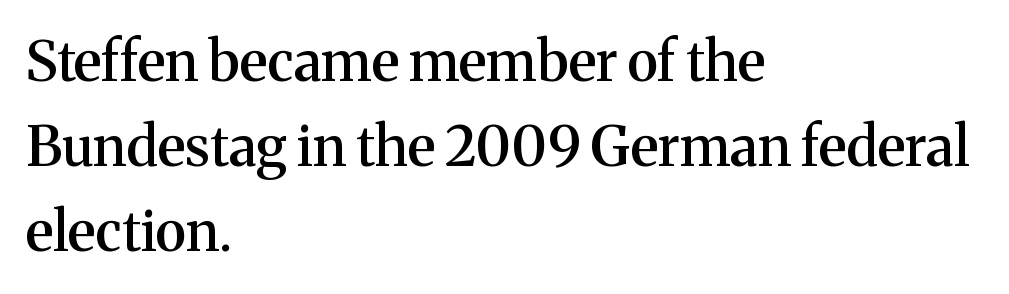
The sample has been set in demibold, a notch under bold. The paragraph shown leans on its left margin. Type style note: has serifs. The letters advance in unequal steps, a hallmark of proportional type.
